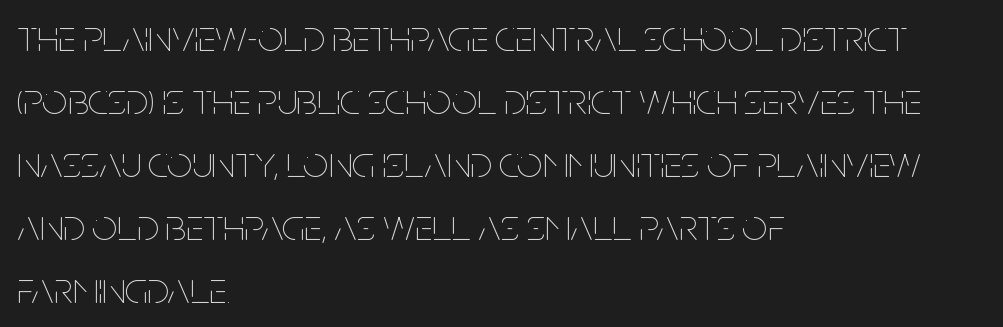
The image shows 45 px thin, condensed type, upright; set left-aligned, normal line spacing (1.4x), normal letter spacing, not underlined; low stroke contrast and a large x-height.
